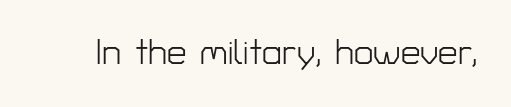
A typesetter would label this face a sans. A roman cut, with each character standing at attention. Type without underlining. Proportional: the letters do not fall into vertical columns. The characters are drawn with everyday or finer stroke widths.
